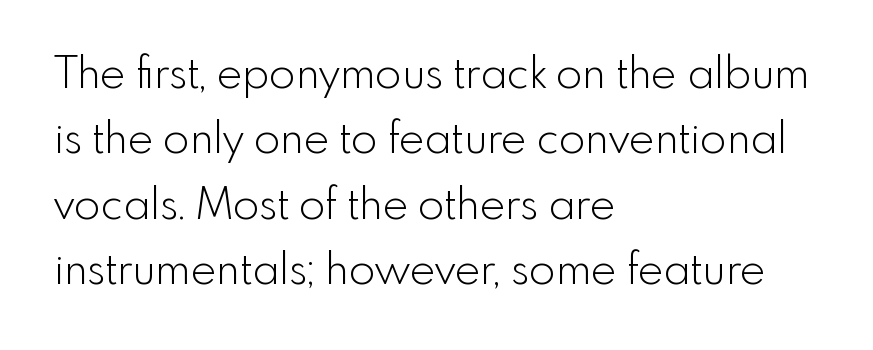
Q: Is the text bold? A: No.
Q: Is the text italic (slanted)? A: No, it is upright.
Q: Is the typeface a serif or a sans-serif typeface? A: Sans-serif.
Q: Is the text underlined? A: No.
Q: How is the paragraph aligned? A: Left-aligned.
Q: Is the spacing between letters normal or unusually wide? A: Normal.
Q: Is the spacing between lines tight, normal or loose? A: Normal.
Q: Width (condensed, normal, or wide)? A: Normal.
Q: x-height? A: Small.
Q: Monospaced? A: No.
